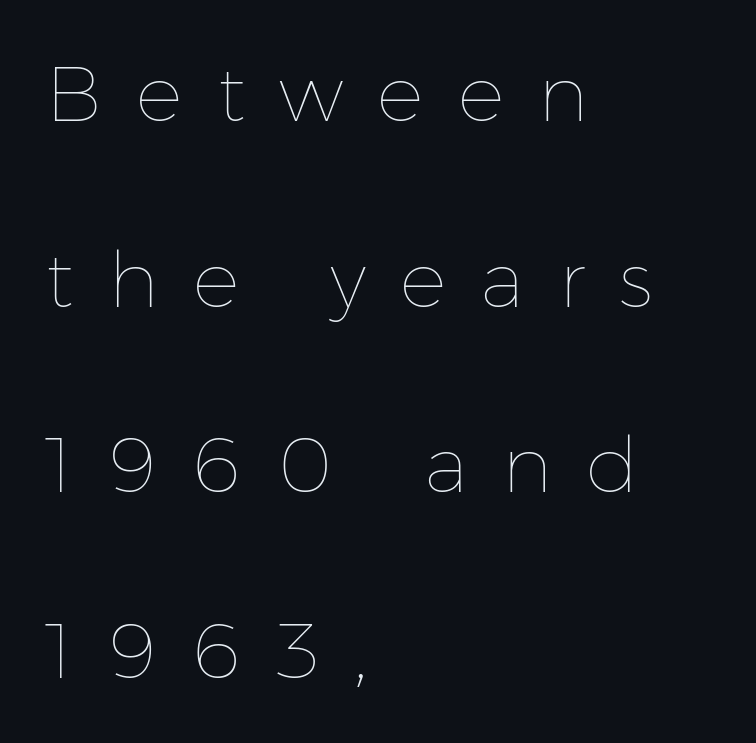
A light-to-regular cut is what we see here. The paragraph shown leans on its left margin. Honestly, the rows look like they've been pulled way apart. Character widths vary here, with narrow letters taking less room than wide ones. The baseline area is clear. This is roman type, the default non-slanted kind.
